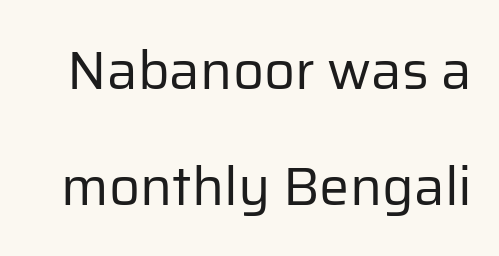
{"serif": "no", "italic": "no", "bold": "no", "weight": "regular", "width": "normal", "stroke_contrast": "low", "x_height": "medium", "monospaced": "no", "underline": "no", "line_spacing": "loose", "line_spacing_ratio": 2.14, "letter_spacing": "normal", "letter_spacing_em": 0.0, "glyph_px": 54}
